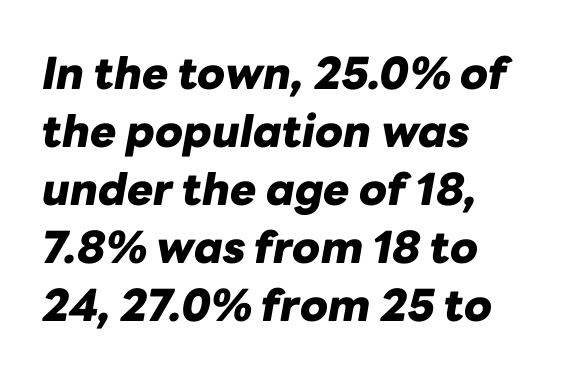
The image shows 44 px heavy type, italic (leaning right); set left-aligned, normal line spacing (1.32x), normal letter spacing, not underlined; low stroke contrast and a medium x-height.
